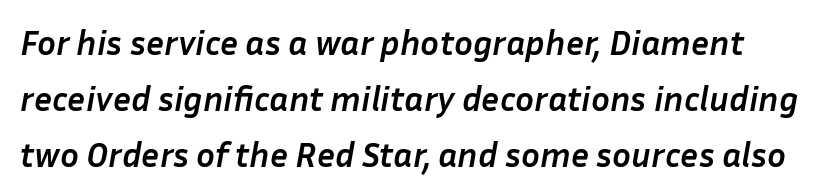
Q: Is the text bold? A: Yes.
Q: Is the text italic (slanted)? A: Yes, it leans right by about 10 degrees.
Q: Is the text underlined? A: No.
Q: Is the spacing between letters normal or unusually wide? A: Normal.
Q: Is the spacing between lines tight, normal or loose? A: Normal.
Q: Width (condensed, normal, or wide)? A: Normal.
Q: Stroke contrast? A: Low.
Q: x-height? A: Medium.
Q: Monospaced? A: No.
